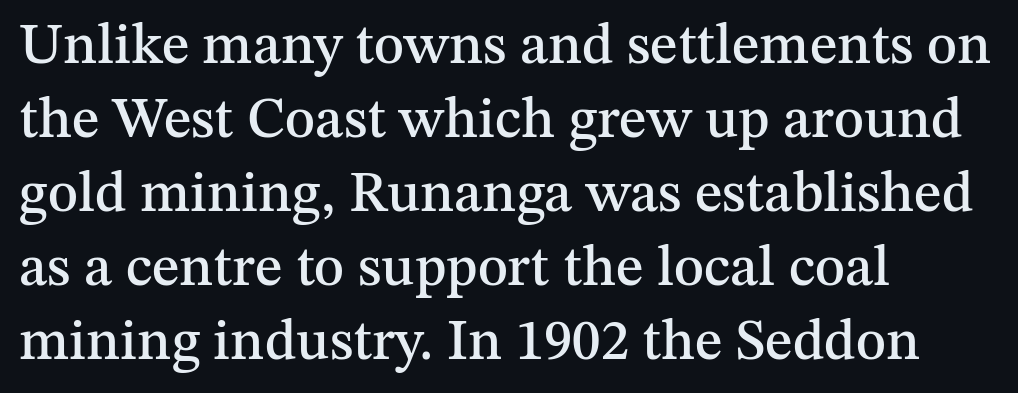
Q: Is the text italic (slanted)? A: No, it is upright.
Q: Is the typeface a serif or a sans-serif typeface? A: Serif.
Q: Is the text underlined? A: No.
Q: How is the paragraph aligned? A: Left-aligned.
Q: Is the spacing between letters normal or unusually wide? A: Normal.
Q: Is the spacing between lines tight, normal or loose? A: Normal.
Q: Width (condensed, normal, or wide)? A: Normal.
Q: Stroke contrast? A: Medium.
Q: x-height? A: Medium.
Q: Monospaced? A: No.
